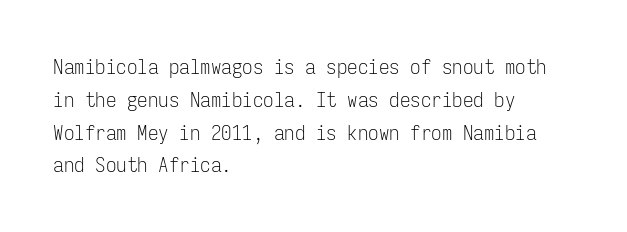
The image shows 21 px text type, upright; set left-aligned, normal line spacing (1.56x), normal letter spacing, not underlined.
